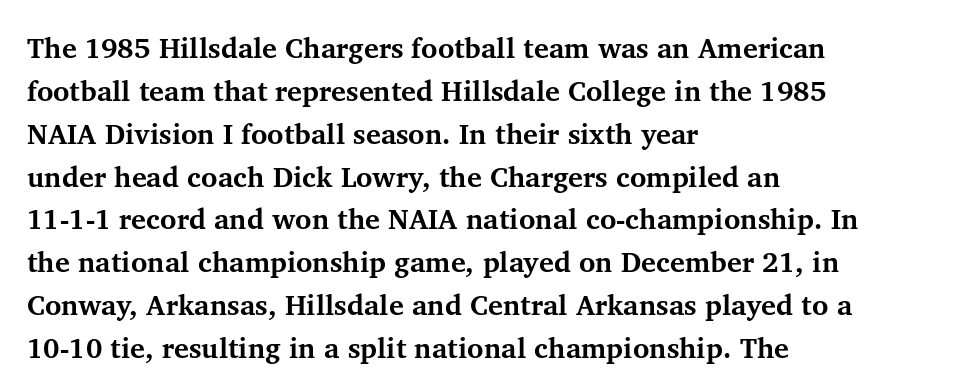
The image shows 28 px bold serif type, upright; set left-aligned, normal line spacing (1.53x), normal letter spacing, not underlined; medium stroke contrast and a medium x-height.
